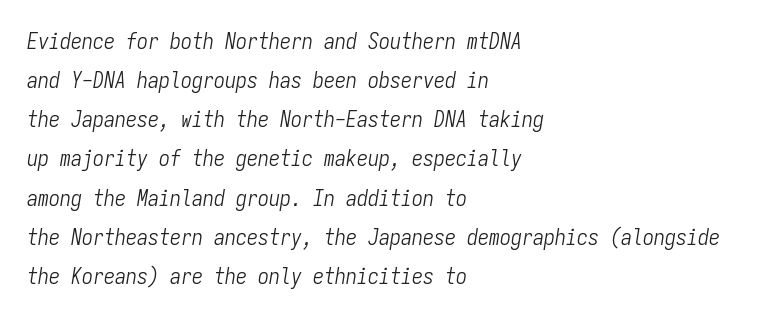
The passage shown has conventional tracking throughout. The paragraph shown leans on its left margin. Nothing heavy about these letters — not bold at all. Check under the words: just untouched page. The passage shown leans; its letterforms are oblique.
